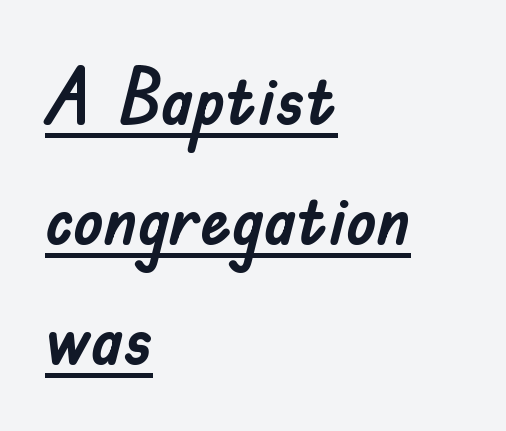
Q: Is the text italic (slanted)? A: Yes.
Q: Is the typeface a serif or a sans-serif typeface? A: Sans-serif.
Q: Is the text underlined? A: Yes.
Q: How is the paragraph aligned? A: Left-aligned.
Q: Is the spacing between letters normal or unusually wide? A: Normal.
Q: Is the spacing between lines tight, normal or loose? A: Normal.
Q: Width (condensed, normal, or wide)? A: Normal.
Q: Stroke contrast? A: Low.
Q: x-height? A: Small.
Q: Monospaced? A: No.
